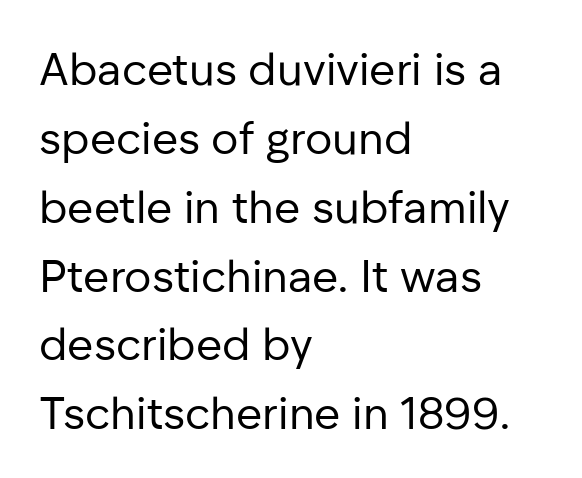
{"serif": "no", "italic": "no", "bold": "no", "weight": "regular", "width": "normal", "stroke_contrast": "low", "x_height": "medium", "monospaced": "no", "underline": "no", "align": "left", "line_spacing": "normal", "line_spacing_ratio": 1.53, "letter_spacing": "normal", "letter_spacing_em": 0.0, "glyph_px": 45}
